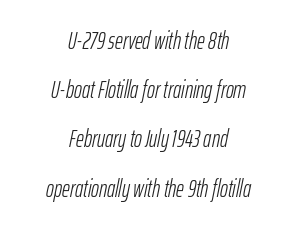
Q: Is the text bold? A: No.
Q: Is the text italic (slanted)? A: Yes, it leans right by about 12 degrees.
Q: Is the text underlined? A: No.
Q: How is the paragraph aligned? A: Centered.
Q: Is the spacing between letters normal or unusually wide? A: Normal.
Q: Is the spacing between lines tight, normal or loose? A: Loose.
